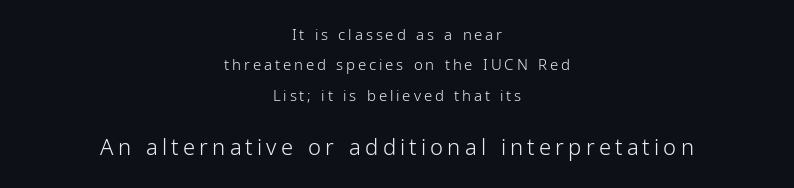
This layout puts the modest block above and the oversized block below. The passage shown is not bold in any degree. Every stem runs plumb, perpendicular to the baseline. The passage shown is not underscored anywhere. The compositor balanced each line on the midline. You could fit nearly another row in the gap between these rows.
